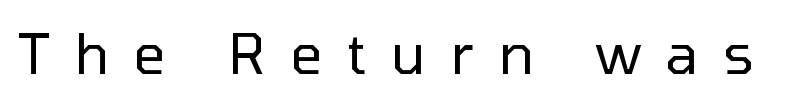
{"serif": "no", "italic": "no", "bold": "no", "weight": "regular", "width": "normal", "stroke_contrast": "low", "x_height": "medium", "monospaced": "no", "underline": "no", "letter_spacing": "wide", "letter_spacing_em": 0.44, "glyph_px": 56}
